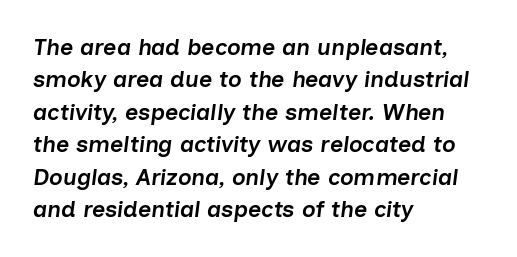
{"italic": "yes", "lean": "right", "slant_degrees": 7, "bold": "semi", "underline": "no", "align": "left", "line_spacing": "normal", "line_spacing_ratio": 1.41, "letter_spacing": "normal", "letter_spacing_em": 0.0, "glyph_px": 23}
